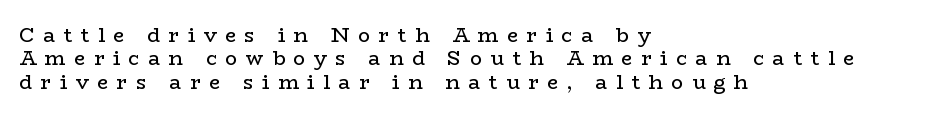
The image shows 20 px text type, upright; set left-aligned, line spacing 1.17x, unusually wide letter spacing (+0.42 em), not underlined.
